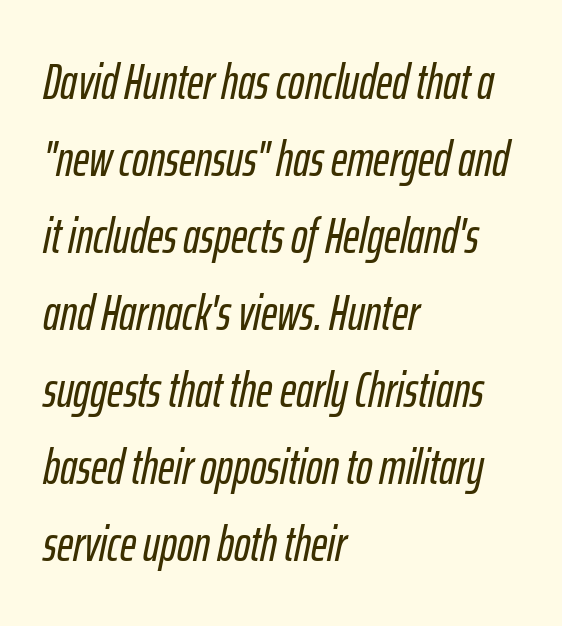
Q: Is the text italic (slanted)? A: Yes, it leans right by about 12 degrees.
Q: Is the text underlined? A: No.
Q: How is the paragraph aligned? A: Left-aligned.
Q: Is the spacing between letters normal or unusually wide? A: Normal.
Q: Is the spacing between lines tight, normal or loose? A: Normal.
Q: Width (condensed, normal, or wide)? A: Condensed.
Q: Stroke contrast? A: Low.
Q: x-height? A: Medium.
Q: Monospaced? A: No.
